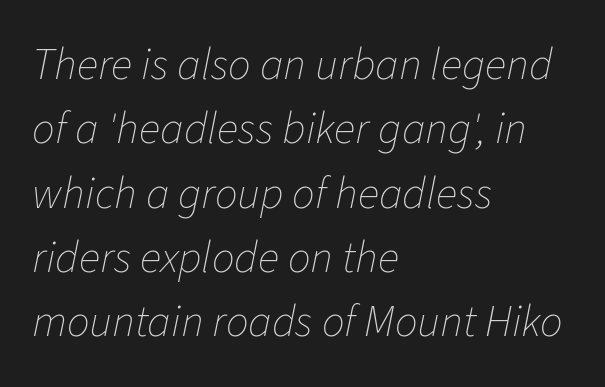
The image shows 45 px thin type, italic (leaning right); set left-aligned, normal line spacing (1.43x), normal letter spacing, not underlined; low stroke contrast and a medium x-height.
